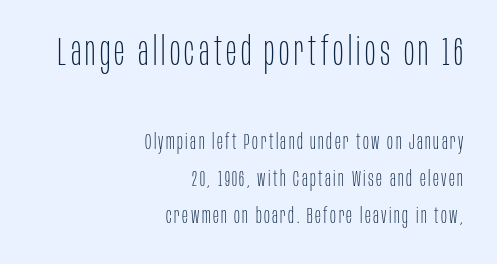
Honestly, the row spacing looks completely unremarkable. Is the block centered? No — it sits flush against the right margin. Note the varied advance widths — an 'i' is clearly narrower than an 'm'. Think standard paragraph weight, or any step lighter than that. The designer went with a sans here, leaving each stem footless. No word sits above an underline.
